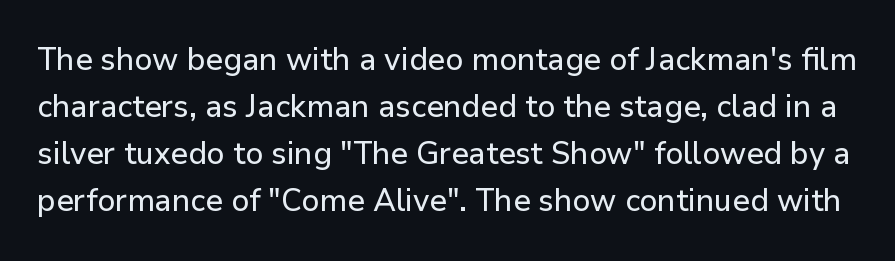
{"serif": "no", "italic": "no", "width": "normal", "stroke_contrast": "low", "x_height": "medium", "monospaced": "no", "underline": "no", "line_spacing": "normal", "line_spacing_ratio": 1.47, "letter_spacing": "normal", "letter_spacing_em": 0.0, "glyph_px": 32}
